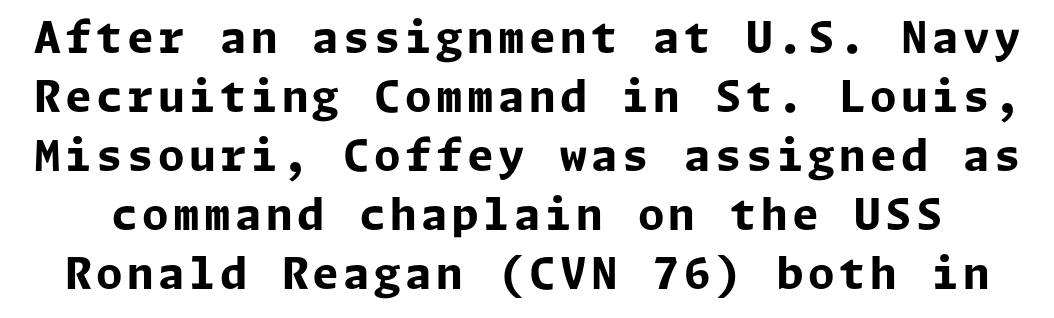
Q: Is the text bold? A: Yes.
Q: Is the text italic (slanted)? A: No, it is upright.
Q: Is the typeface a serif or a sans-serif typeface? A: Sans-serif.
Q: Is the text underlined? A: No.
Q: Is the spacing between lines tight, normal or loose? A: Normal.
Q: Width (condensed, normal, or wide)? A: Normal.
Q: Stroke contrast? A: Low.
Q: x-height? A: Medium.
